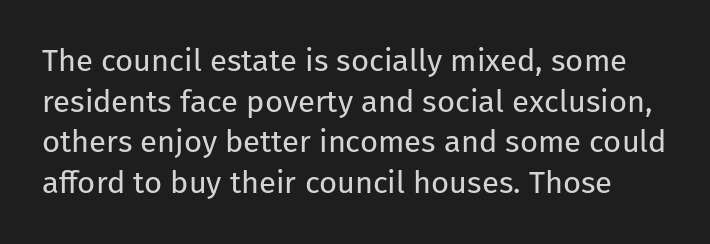
Q: Is the text bold? A: No.
Q: Is the text italic (slanted)? A: No, it is upright.
Q: Is the typeface a serif or a sans-serif typeface? A: Sans-serif.
Q: Is the text underlined? A: No.
Q: Is the spacing between letters normal or unusually wide? A: Normal.
Q: Is the spacing between lines tight, normal or loose? A: Normal.
Q: Width (condensed, normal, or wide)? A: Normal.
Q: Stroke contrast? A: Low.
Q: x-height? A: Medium.
Q: Monospaced? A: No.
